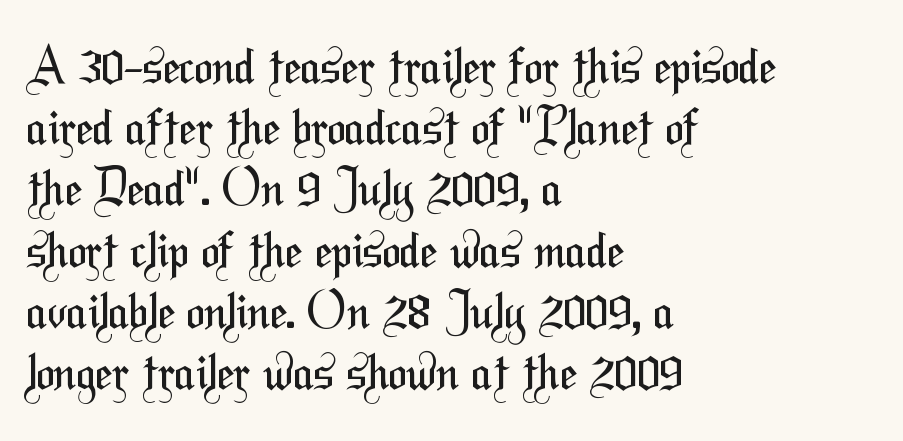
Each letter keeps its own natural width here, so spacing adapts to shape. The letters look calm and open, with moderate or lighter stems. In terms of letterspacing, this is plain default setting. Does the leading feel generous? No, just average.
